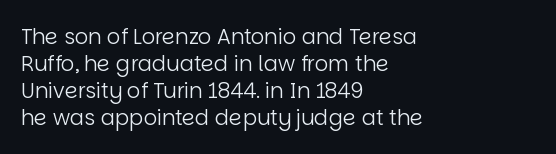
These lines keep a tight, regular rhythm from letter to letter. The rows are spaced the way most documents space them. Nothing heavy about these letters — not bold at all. A roman cut, with each character standing at attention. Check under the words: just untouched page. All the whitespace from short lines collects on the right.
